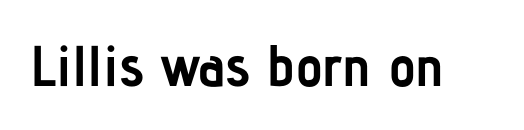
Do the letters lean? They stand straight. Decoration check: the copy has no underline. The designer went with a sans here, leaving each stem footless. Is the letter spacing exaggerated? No — it looks like the ordinary default. Compared with an ordinary text face, these strokes are far heavier — a full bold.
